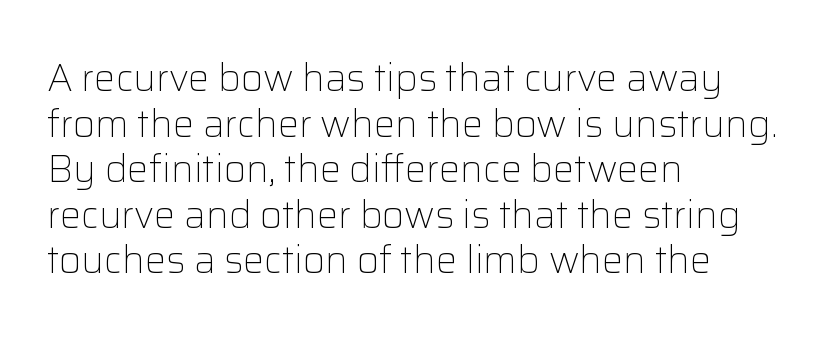
The paragraph has a hard left edge and a soft right edge. Spacing between characters is what you'd get straight out of the box. The string is rendered with underlining switched off. The designer went with a sans here, leaving each stem footless.
